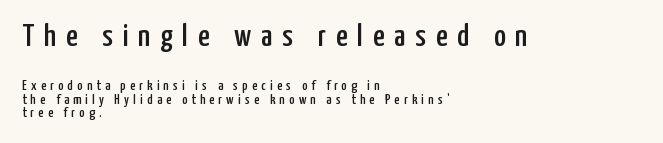
Q: Is the text italic (slanted)? A: No, it is upright.
Q: Is the typeface a serif or a sans-serif typeface? A: Sans-serif.
Q: Is the text underlined? A: No.
Q: How is the paragraph aligned? A: Left-aligned.
Q: Is the spacing between letters normal or unusually wide? A: Unusually wide.
Q: Is the spacing between lines tight, normal or loose? A: Tight.
Q: Which block of text is set in a larger size, the first (top) or the second (bottom)? A: The first (top) one.
Q: Width (condensed, normal, or wide)? A: Condensed.
Q: Stroke contrast? A: Low.
Q: x-height? A: Medium.
Q: Monospaced? A: No.
